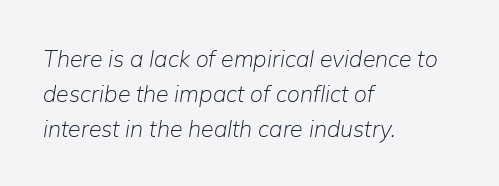
The image shows 23 px text type, italic (leaning right); set left-aligned, normal line spacing (1.52x), normal letter spacing, not underlined.
